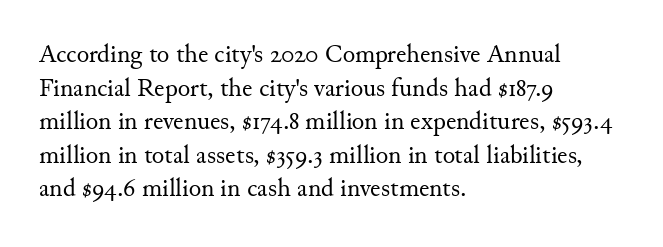
{"italic": "no", "bold": "no", "underline": "no", "align": "left", "line_spacing": "normal", "line_spacing_ratio": 1.29, "letter_spacing": "normal", "letter_spacing_em": 0.0, "glyph_px": 26}
